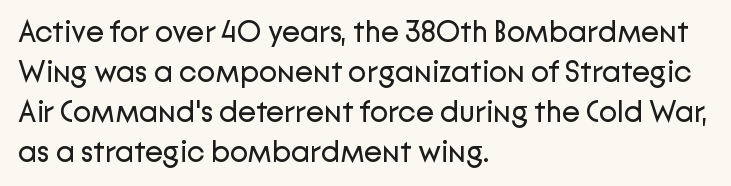
Weight class: somewhere from thin through regular. A bare baseline throughout the passage. The lines are quadded left. Is this a fixed-width face? No — the glyphs have proportional, varying widths.
